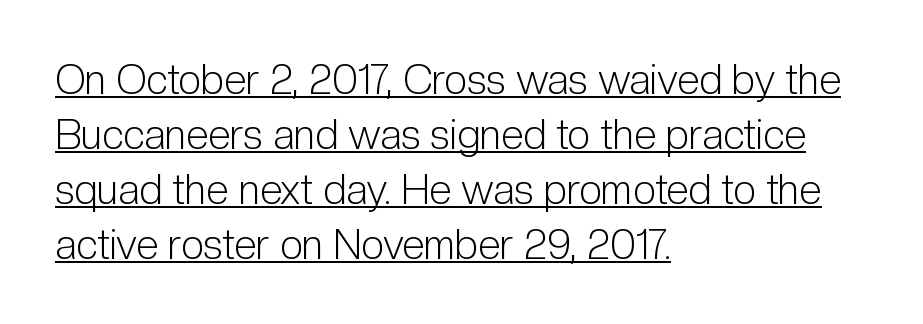
Q: Is the text bold? A: No.
Q: Is the text italic (slanted)? A: No, it is upright.
Q: Is the typeface a serif or a sans-serif typeface? A: Sans-serif.
Q: Is the text underlined? A: Yes.
Q: How is the paragraph aligned? A: Left-aligned.
Q: Is the spacing between letters normal or unusually wide? A: Normal.
Q: Is the spacing between lines tight, normal or loose? A: Normal.
Q: Width (condensed, normal, or wide)? A: Condensed.
Q: Stroke contrast? A: Low.
Q: x-height? A: Medium.
Q: Monospaced? A: No.
